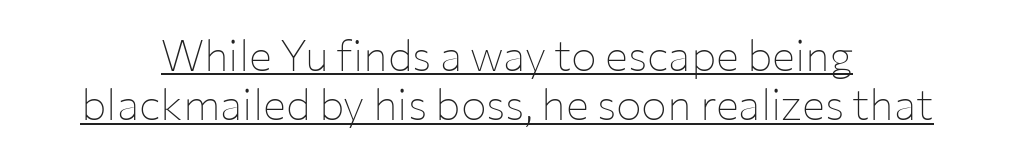
The image shows 43 px thin sans-serif type, upright; set centered, tight line spacing (1.15x), normal letter spacing, underlined; low stroke contrast and a medium x-height.
